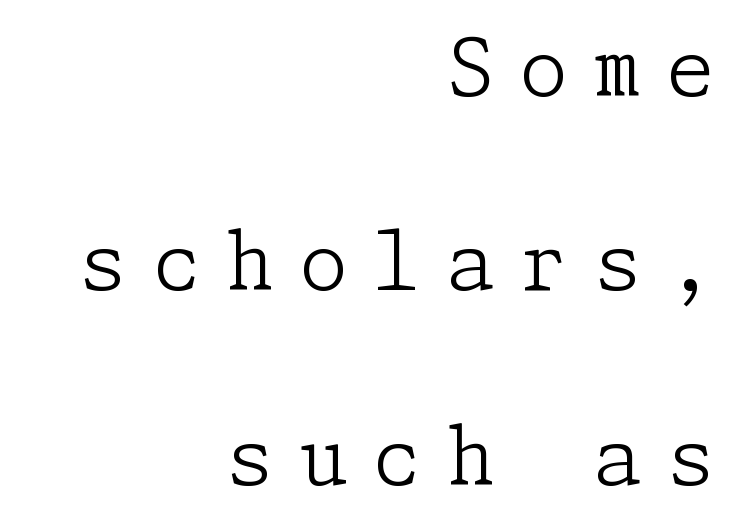
The text was rendered using a seriffed face with decorative stroke endings. This sample uses expanded letter spacing, leaving extra air between glyphs. Think standard paragraph weight, or any step lighter than that. Underline: absent. These lines stand farther apart than default settings would place them.
